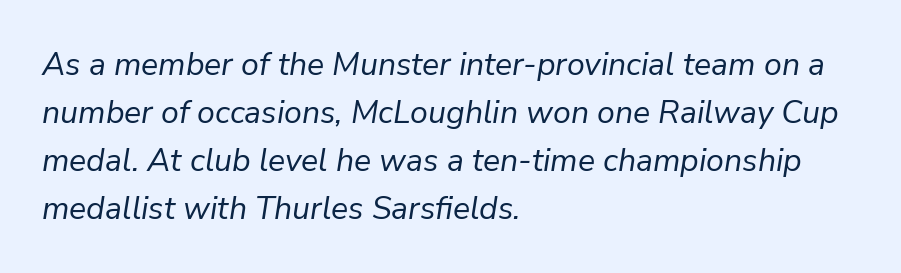
The image shows 32 px regular-weight type, italic (leaning right); set left-aligned, normal line spacing (1.5x), normal letter spacing, not underlined; low stroke contrast and a medium x-height.
